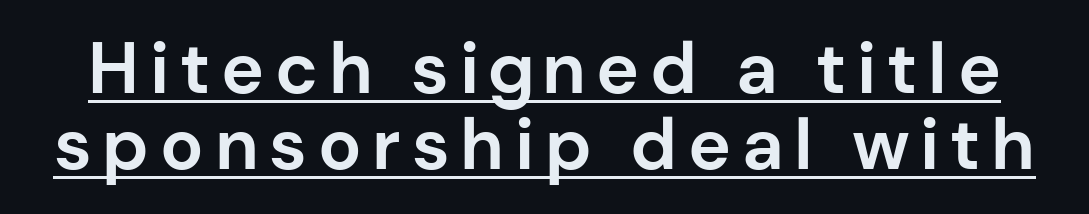
Posture: upright roman. Leading: reduced. Has an underline been added? It has. The face used here has the dense, thick strokes of a bold. This sample has the flowing, uneven cadence of proportional lettering.
